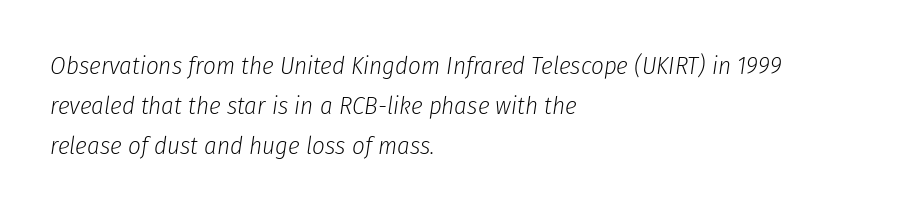
The rows are spaced the way most documents space them. Type without underlining. The line texture is even and compact thanks to regular tracking. Weight: in the light-to-regular range.
